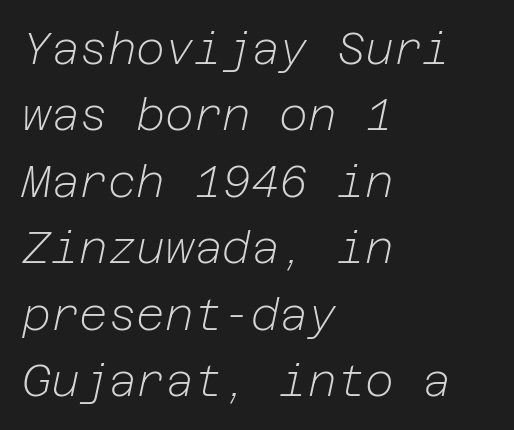
{"italic": "yes", "lean": "right", "slant_degrees": 12, "bold": "no", "weight": "light", "width": "normal", "stroke_contrast": "low", "x_height": "medium", "underline": "no", "align": "left", "line_spacing": "normal", "line_spacing_ratio": 1.51, "letter_spacing": "normal", "letter_spacing_em": 0.0, "glyph_px": 44}
